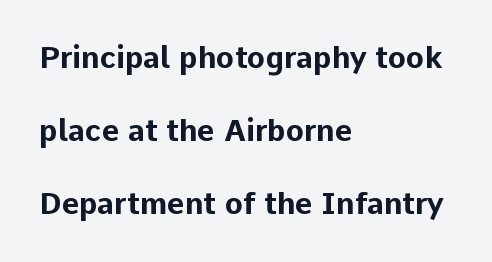
The image shows 30 px bold sans-serif type, upright; set left-aligned, loose line spacing (2.44x), normal letter spacing, not underlined; low stroke contrast and a medium x-height.
